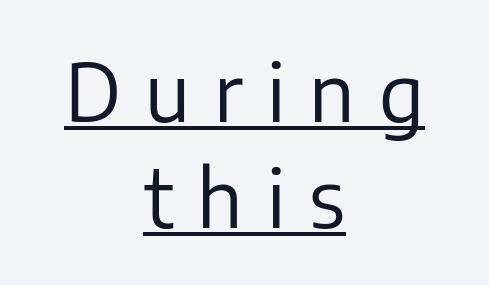
The image shows 80 px regular-weight sans-serif type, upright; set centered, normal line spacing (1.32x), unusually wide letter spacing (+0.3 em), underlined; low stroke contrast and a medium x-height.
